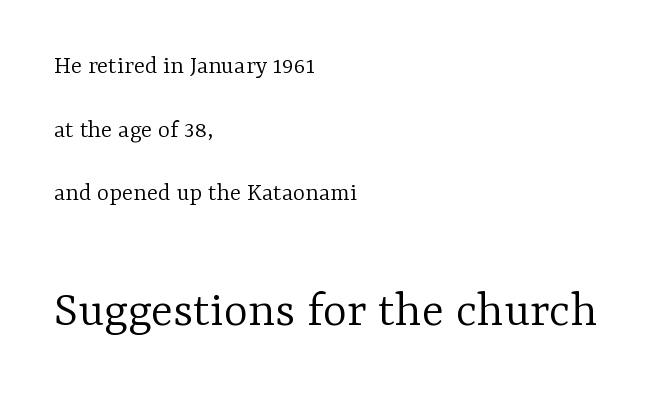
The image shows 52 px light serif type, upright; set left-aligned, loose line spacing (2.45x), normal letter spacing, not underlined; the second (bottom) block is 2.0x larger; low stroke contrast and a medium x-height.
